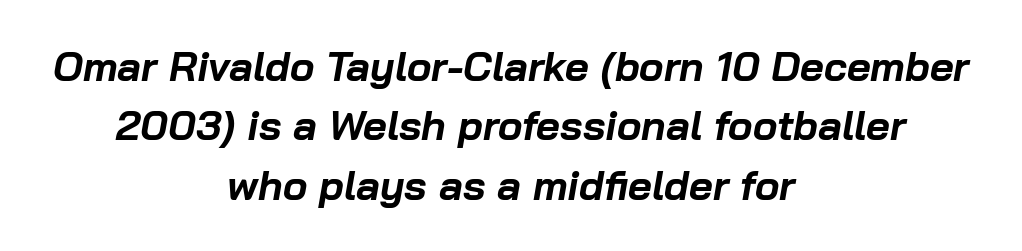
Q: Is the text bold? A: Yes.
Q: Is the text italic (slanted)? A: Yes, it leans right by about 10 degrees.
Q: Is the text underlined? A: No.
Q: How is the paragraph aligned? A: Centered.
Q: Is the spacing between letters normal or unusually wide? A: Normal.
Q: Is the spacing between lines tight, normal or loose? A: Normal.
Q: Width (condensed, normal, or wide)? A: Normal.
Q: Stroke contrast? A: Low.
Q: x-height? A: Medium.
Q: Monospaced? A: No.
